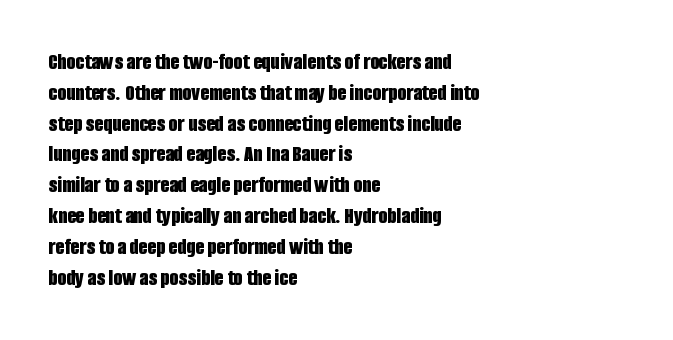
Q: Is the text bold? A: Yes.
Q: Is the text italic (slanted)? A: No, it is upright.
Q: Is the text underlined? A: No.
Q: How is the paragraph aligned? A: Left-aligned.
Q: Is the spacing between letters normal or unusually wide? A: Normal.
Q: Is the spacing between lines tight, normal or loose? A: Normal.
